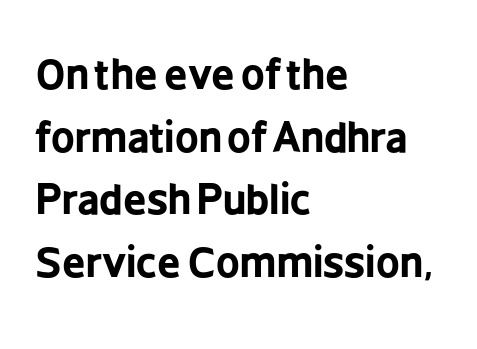
{"serif": "no", "italic": "no", "bold": "yes", "weight": "bold", "width": "condensed", "stroke_contrast": "low", "x_height": "medium", "monospaced": "no", "underline": "no", "align": "left", "line_spacing": "normal", "line_spacing_ratio": 1.53, "letter_spacing": "normal", "letter_spacing_em": 0.0, "glyph_px": 41}
